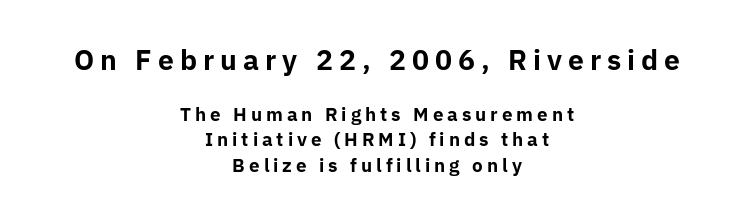
Q: Is the text bold? A: Yes.
Q: Is the text italic (slanted)? A: No, it is upright.
Q: Is the text underlined? A: No.
Q: How is the paragraph aligned? A: Centered.
Q: Is the spacing between letters normal or unusually wide? A: Unusually wide.
Q: Is the spacing between lines tight, normal or loose? A: Normal.
Q: Which block of text is set in a larger size, the first (top) or the second (bottom)? A: The first (top) one.
